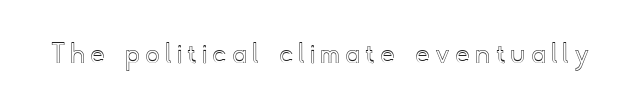
The image shows 32 px text type, upright; set unusually wide letter spacing (+0.22 em), not underlined; a small x-height.
